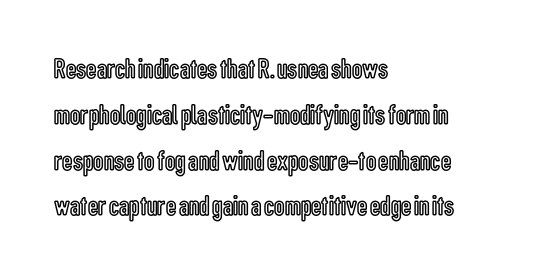
Q: Is the text italic (slanted)? A: No, it is upright.
Q: Is the text underlined? A: No.
Q: How is the paragraph aligned? A: Left-aligned.
Q: Is the spacing between letters normal or unusually wide? A: Normal.
Q: Is the spacing between lines tight, normal or loose? A: Normal.
Q: Width (condensed, normal, or wide)? A: Condensed.
Q: x-height? A: Medium.
Q: Monospaced? A: No.
